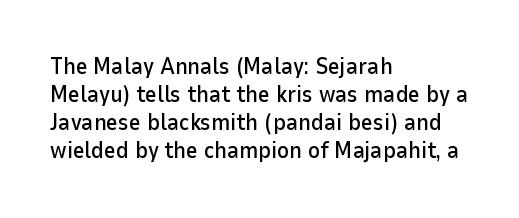
The image shows 23 px text type, upright; set left-aligned, line spacing 1.22x, normal letter spacing, not underlined.
